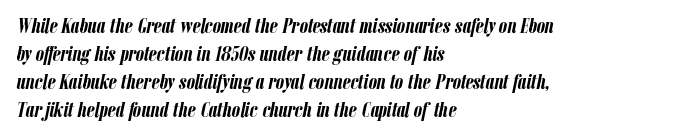
If you drew a ruler down the left edge, every line would touch it. If you measured baseline to baseline, you'd find a middling distance. Plenty of ink on the page — the face is bold. Underline: absent. Default kerning and tracking; the words read as compact shapes. If you drew a line through each stem, it would be angled.
